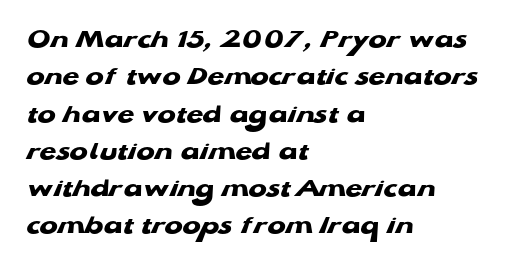
Q: Is the text bold? A: Yes.
Q: Is the text underlined? A: No.
Q: How is the paragraph aligned? A: Left-aligned.
Q: Is the spacing between letters normal or unusually wide? A: Normal.
Q: Is the spacing between lines tight, normal or loose? A: Normal.
